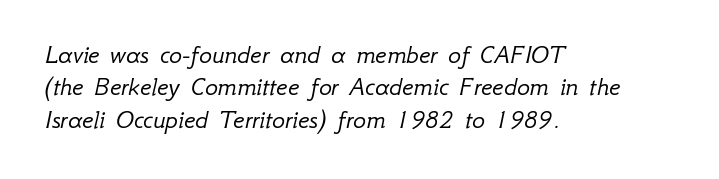
Tall strokes in this sample are angled rather than plumb. Spacing between characters is what you'd get straight out of the box. The typeface has the unassuming heft of standard copy or less. The zone under the glyphs is completely vacant.
